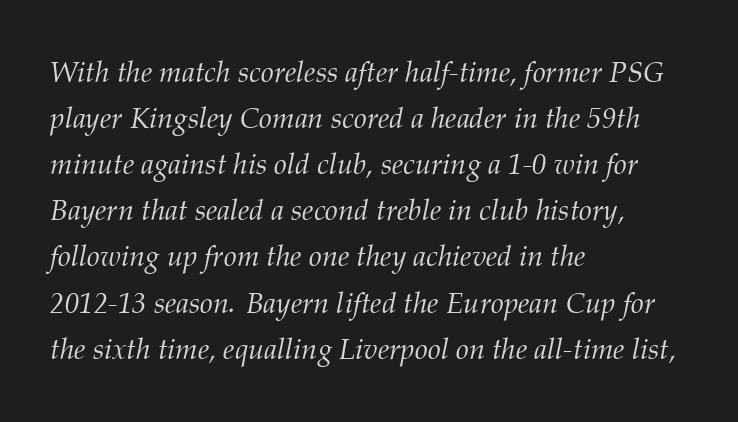
{"serif": "yes", "italic": "yes", "lean": "right", "slant_degrees": 12, "bold": "no", "weight": "light", "width": "normal", "stroke_contrast": "medium", "x_height": "medium", "monospaced": "no", "underline": "no", "align": "left", "line_spacing": "normal", "line_spacing_ratio": 1.59, "letter_spacing": "normal", "letter_spacing_em": 0.0, "glyph_px": 29}
